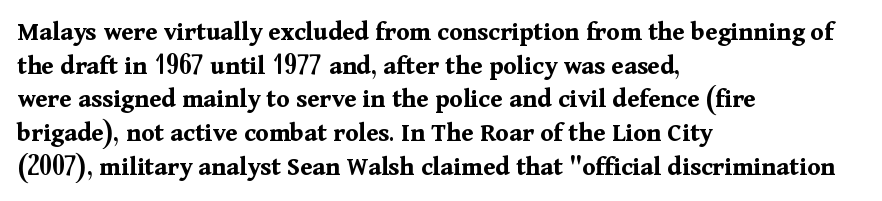
The image shows 27 px bold type, upright; set left-aligned, normal line spacing (1.25x), normal letter spacing, not underlined.
